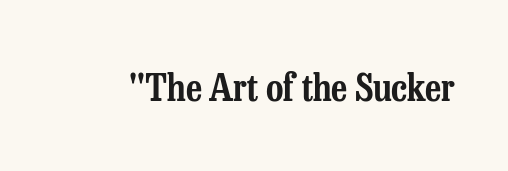
The type family on display is of the serif kind. The specimen reads as upright at a glance. Do the characters align in a grid? No, the font is proportional. Words appear dense and cohesive because spacing is normal. Beneath every word, the page is bare.
